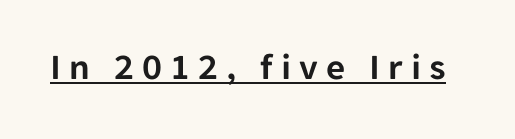
Q: Is the text italic (slanted)? A: No, it is upright.
Q: Is the typeface a serif or a sans-serif typeface? A: Sans-serif.
Q: Is the text underlined? A: Yes.
Q: Is the spacing between letters normal or unusually wide? A: Unusually wide.
Q: Width (condensed, normal, or wide)? A: Normal.
Q: Stroke contrast? A: Low.
Q: x-height? A: Medium.
Q: Monospaced? A: No.
